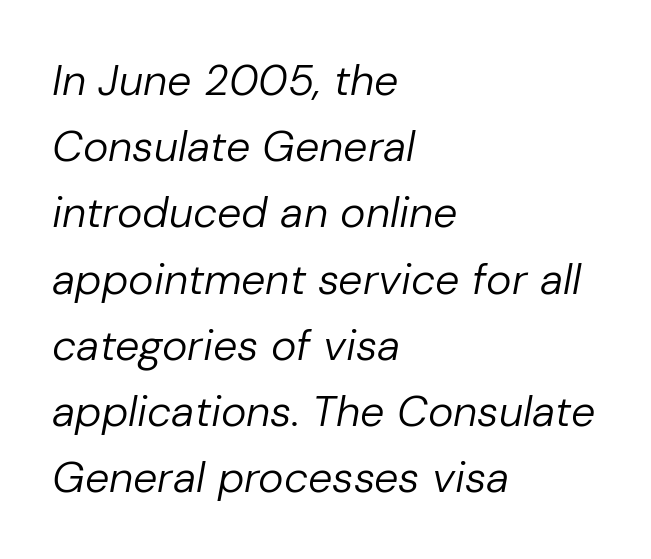
The image shows 43 px regular-weight type, italic (leaning right); set left-aligned, normal line spacing (1.54x), normal letter spacing, not underlined; low stroke contrast and a medium x-height.
